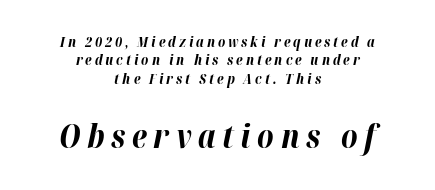
{"italic": "yes", "lean": "right", "slant_degrees": 12, "bold": "yes", "weight": "bold", "width": "normal", "stroke_contrast": "high", "x_height": "medium", "monospaced": "no", "underline": "no", "align": "center", "line_spacing": "normal", "line_spacing_ratio": 1.31, "letter_spacing": "wide", "letter_spacing_em": 0.21, "larger_block": "second", "size_ratio": 2.29, "glyph_px": 32}
